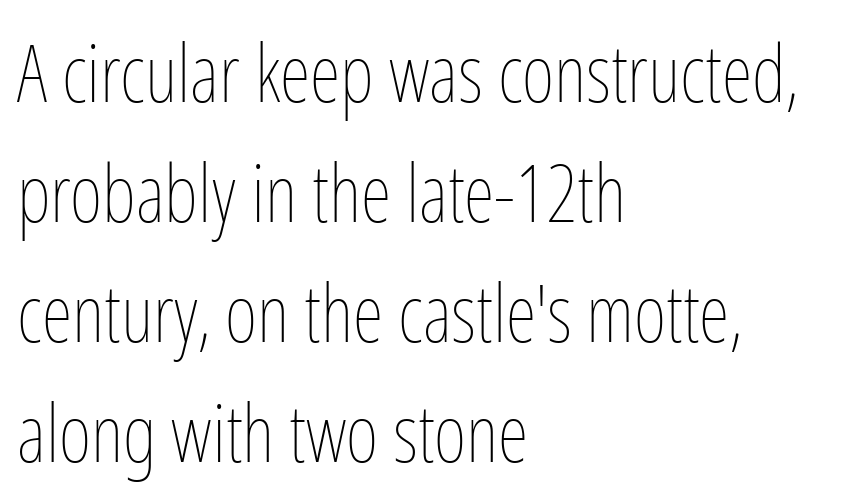
{"italic": "no", "bold": "no", "weight": "thin", "width": "condensed", "stroke_contrast": "low", "x_height": "medium", "monospaced": "no", "underline": "no", "align": "left", "line_spacing": "normal", "line_spacing_ratio": 1.52, "letter_spacing": "normal", "letter_spacing_em": 0.0, "glyph_px": 79}
